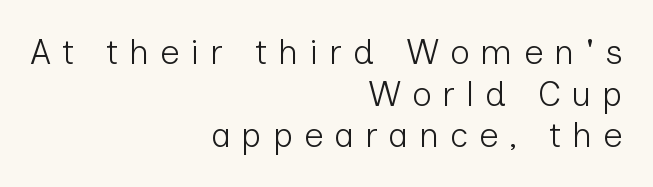
{"serif": "no", "italic": "no", "bold": "no", "weight": "light", "width": "normal", "stroke_contrast": "low", "x_height": "medium", "monospaced": "no", "underline": "no", "align": "right", "line_spacing_ratio": 1.19, "letter_spacing": "wide", "letter_spacing_em": 0.3, "glyph_px": 35}
